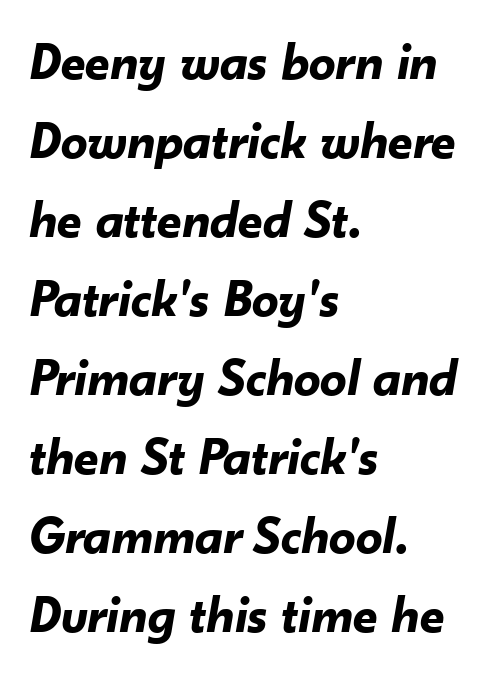
Reading down the block, your eye returns to a fixed left position each line. Observe the lean: these are italic letterforms. You could not count columns in this text — the font is proportionally spaced. The space directly below the letters is spotless. Horizontal bands of white between lines are of average thickness. How are the letters spaced? Ordinarily, with no added tracking.
